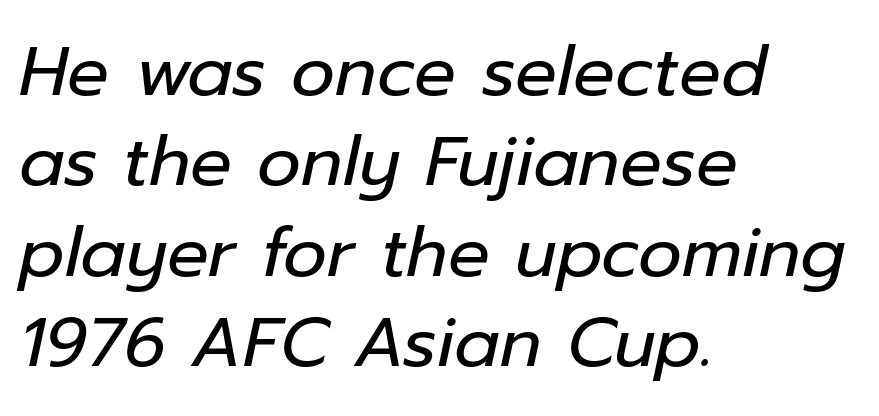
The image shows 69 px regular-weight type, italic (leaning right); set left-aligned, normal line spacing (1.31x), normal letter spacing, not underlined; low stroke contrast and a medium x-height.
